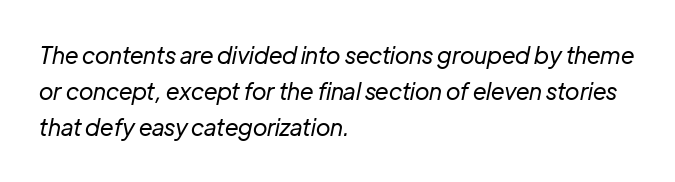
{"italic": "yes", "lean": "right", "slant_degrees": 12, "bold": "no", "underline": "no", "align": "left", "line_spacing": "normal", "line_spacing_ratio": 1.57, "letter_spacing": "normal", "letter_spacing_em": 0.0, "glyph_px": 23}
